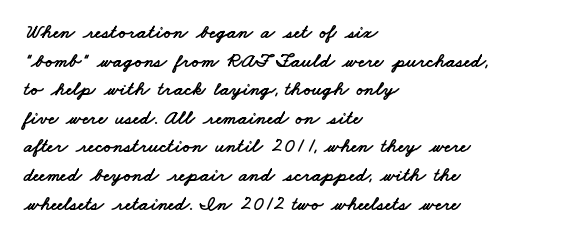
The image shows 20 px text type; set left-aligned, normal line spacing (1.43x), normal letter spacing, not underlined.
